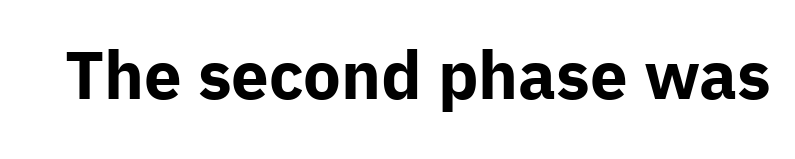
Only glyphs here, with clear space below each row. You'd pick this weight for a headline — it's a proper bold. These lines are rendered in a variable-pitch font. Nothing unusual about the tracking: characters are spaced as the font intends.
